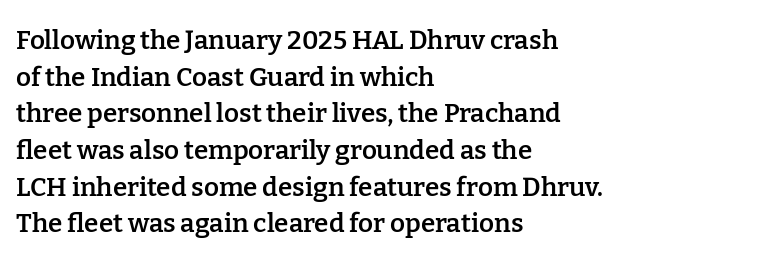
{"italic": "no", "bold": "semi", "underline": "no", "align": "left", "line_spacing": "normal", "line_spacing_ratio": 1.41, "letter_spacing": "normal", "letter_spacing_em": 0.0, "glyph_px": 26}
